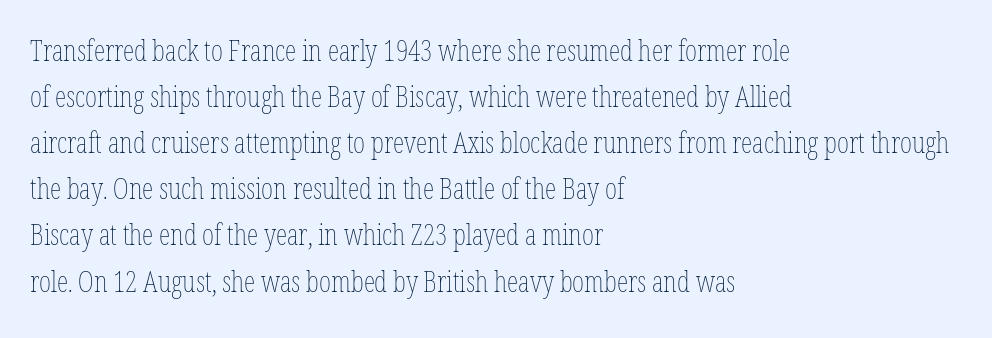
The image shows 29 px thin, condensed type, upright; set left-aligned, normal line spacing (1.59x), normal letter spacing, not underlined; low stroke contrast and a medium x-height.
